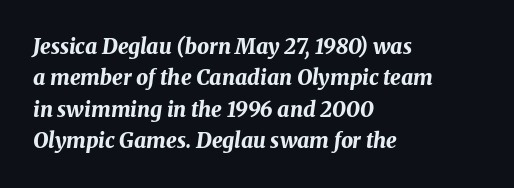
{"italic": "yes", "lean": "right", "slant_degrees": 8, "bold": "yes", "underline": "no", "align": "left", "line_spacing": "normal", "line_spacing_ratio": 1.5, "letter_spacing": "normal", "letter_spacing_em": 0.0, "glyph_px": 21}
